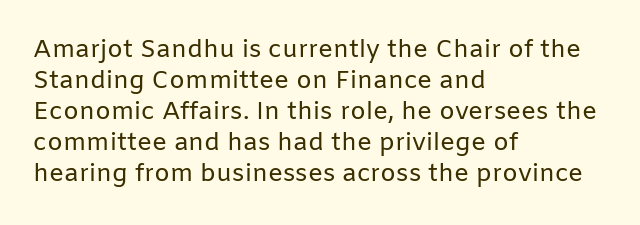
A light-to-regular cut is what we see here. Clear beneath every line of the passage. Vertical strokes here are truly vertical. The passage shown has conventional tracking throughout. Leftover space on each line is placed entirely after the last word.
